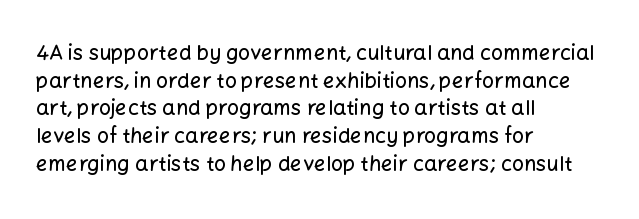
The image shows 21 px text type, upright; set left-aligned, normal line spacing (1.32x), normal letter spacing, not underlined.
